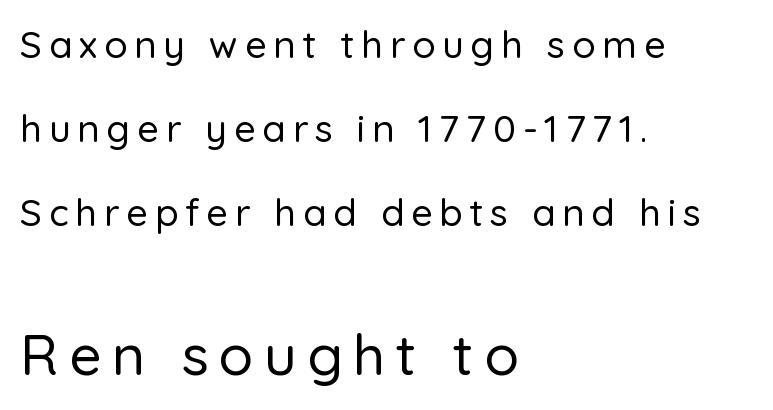
Q: Is the text italic (slanted)? A: No, it is upright.
Q: Is the typeface a serif or a sans-serif typeface? A: Sans-serif.
Q: Is the text underlined? A: No.
Q: How is the paragraph aligned? A: Left-aligned.
Q: Is the spacing between lines tight, normal or loose? A: Loose.
Q: Which block of text is set in a larger size, the first (top) or the second (bottom)? A: The second (bottom) one.
Q: Width (condensed, normal, or wide)? A: Normal.
Q: Stroke contrast? A: Low.
Q: x-height? A: Medium.
Q: Monospaced? A: No.
